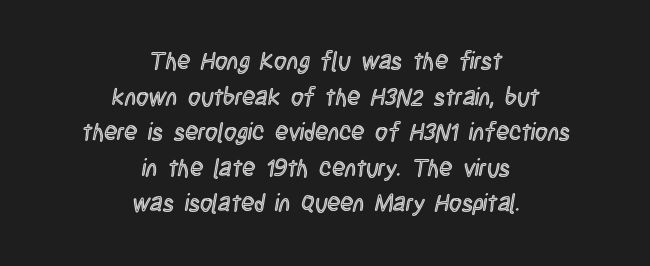
Each line is balanced around a shared central axis. A normal amount of white space separates one row of letters from the next. Each word holds together tightly as a unit, with standard inter-letter gaps. Check the space under the baseline: it is left empty.
